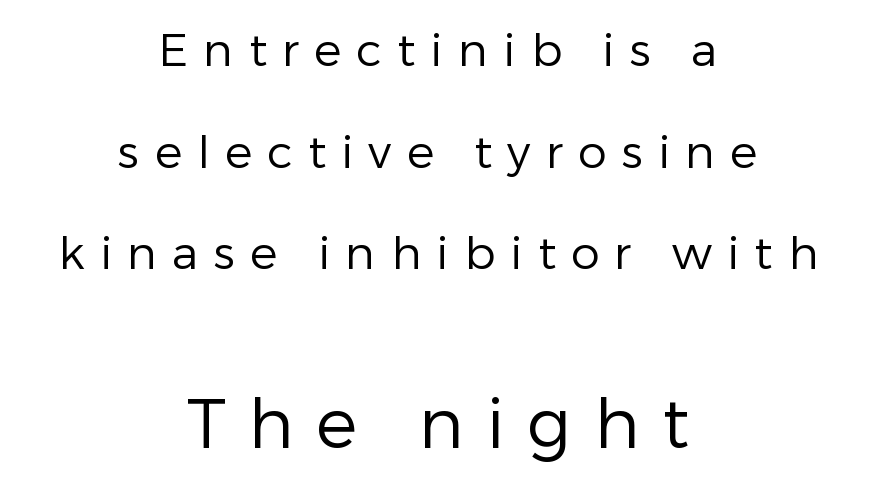
The image shows 69 px regular-weight sans-serif type, upright; set centered, loose line spacing (2.21x), unusually wide letter spacing (+0.33 em), not underlined; the second (bottom) block is 1.5x larger; low stroke contrast and a medium x-height.
